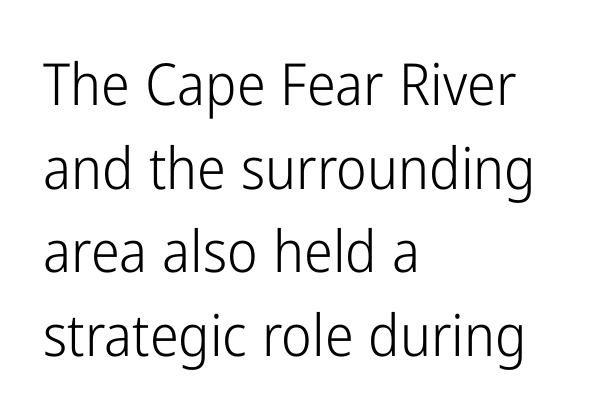
Caption: standard tracking, unaltered. Baseline-to-baseline distance is the conventional proportion of letter height. The passage shown is typeset with a sans-serif family. The rag falls on the right side of this text block. Do the letters lean? They stand straight.
